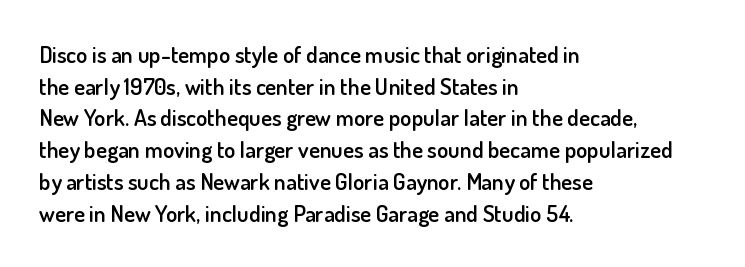
Q: Is the text bold? A: Semi-bold.
Q: Is the text italic (slanted)? A: No, it is upright.
Q: Is the text underlined? A: No.
Q: How is the paragraph aligned? A: Left-aligned.
Q: Is the spacing between letters normal or unusually wide? A: Normal.
Q: Is the spacing between lines tight, normal or loose? A: Normal.
